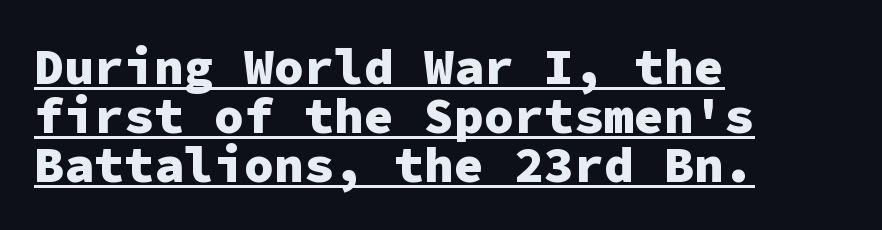
The image shows 50 px heavy sans-serif type, upright, monospaced; set left-aligned, tight line spacing (0.98x), normal letter spacing, underlined; low stroke contrast and a medium x-height.
